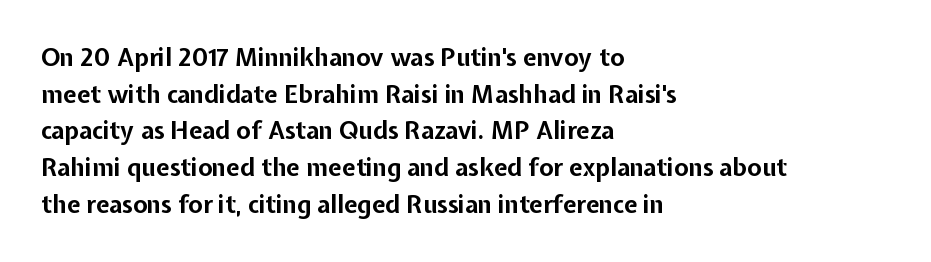
A typesetter would call this zero additional tracking. The letters stand upright; this is a roman face. Regular leading. The passage is arranged the way most books set body copy — flush left. Rule under the text: the space is simply empty. Strokes here are thick enough to call this a true bold.
